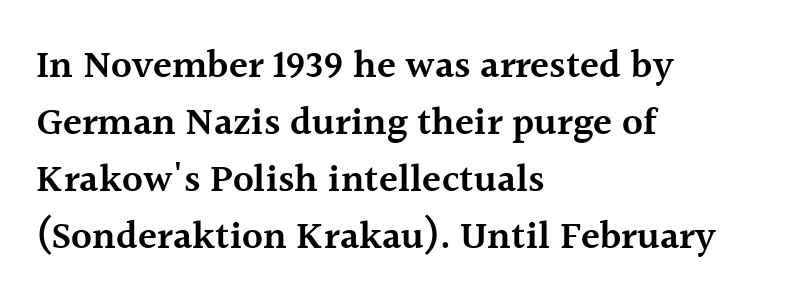
Q: Is the text bold? A: Semi-bold.
Q: Is the text italic (slanted)? A: No, it is upright.
Q: Is the typeface a serif or a sans-serif typeface? A: Serif.
Q: Is the text underlined? A: No.
Q: How is the paragraph aligned? A: Left-aligned.
Q: Is the spacing between letters normal or unusually wide? A: Normal.
Q: Is the spacing between lines tight, normal or loose? A: Normal.
Q: Width (condensed, normal, or wide)? A: Normal.
Q: x-height? A: Medium.
Q: Monospaced? A: No.
